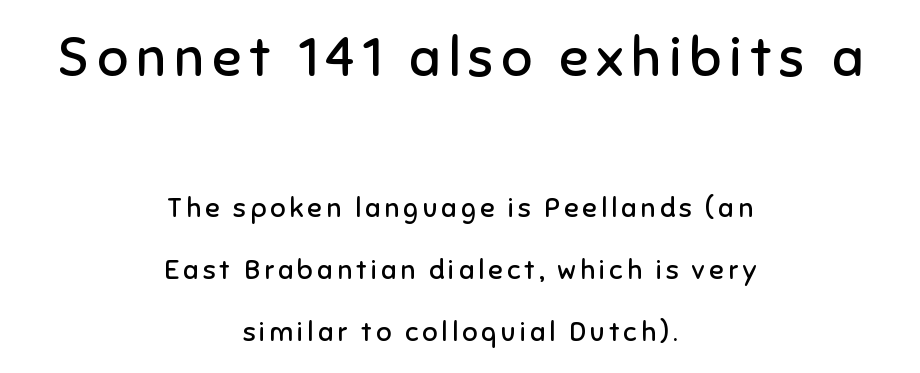
You get the large type first, then a drop to smaller type. Rule under the text: the space is simply empty. The passage is arranged like a title page — every line centered. A sans-serif font was chosen for this passage. The face used here is proportionally spaced, like ordinary book or web type. No chunkiness to these letters — they're not bold.
